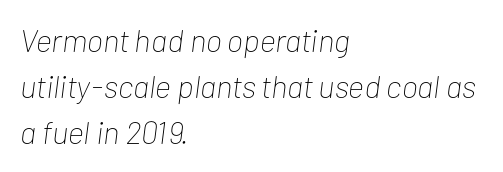
Q: Is the text bold? A: No.
Q: Is the text italic (slanted)? A: Yes, it leans right by about 7 degrees.
Q: Is the text underlined? A: No.
Q: How is the paragraph aligned? A: Left-aligned.
Q: Is the spacing between letters normal or unusually wide? A: Normal.
Q: Is the spacing between lines tight, normal or loose? A: Normal.
Q: Width (condensed, normal, or wide)? A: Condensed.
Q: Stroke contrast? A: Low.
Q: x-height? A: Medium.
Q: Monospaced? A: No.
